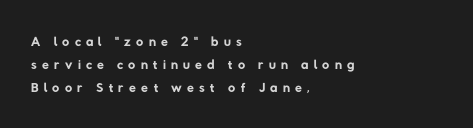
{"bold": "no", "underline": "no", "align": "left", "line_spacing": "tight", "line_spacing_ratio": 1.14, "letter_spacing": "wide", "letter_spacing_em": 0.26, "glyph_px": 20}
